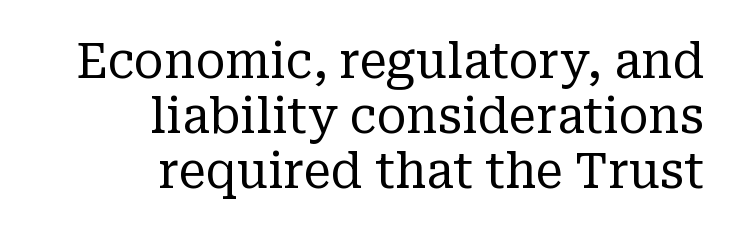
These lines stack with their right ends in a neat column. Check under the words: just untouched page. The typesetting does not lean heavy: it is not bold. There is no visible air inserted between adjacent glyphs.
